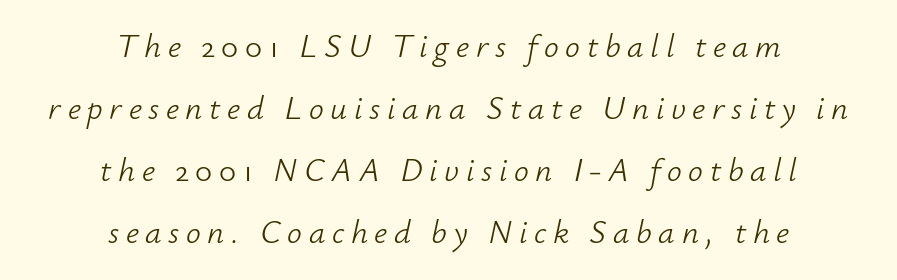
Q: Is the text bold? A: No.
Q: Is the text italic (slanted)? A: Yes, it leans right by about 12 degrees.
Q: Is the text underlined? A: No.
Q: How is the paragraph aligned? A: Centered.
Q: Is the spacing between letters normal or unusually wide? A: Unusually wide.
Q: Width (condensed, normal, or wide)? A: Normal.
Q: Stroke contrast? A: Low.
Q: x-height? A: Small.
Q: Monospaced? A: No.
